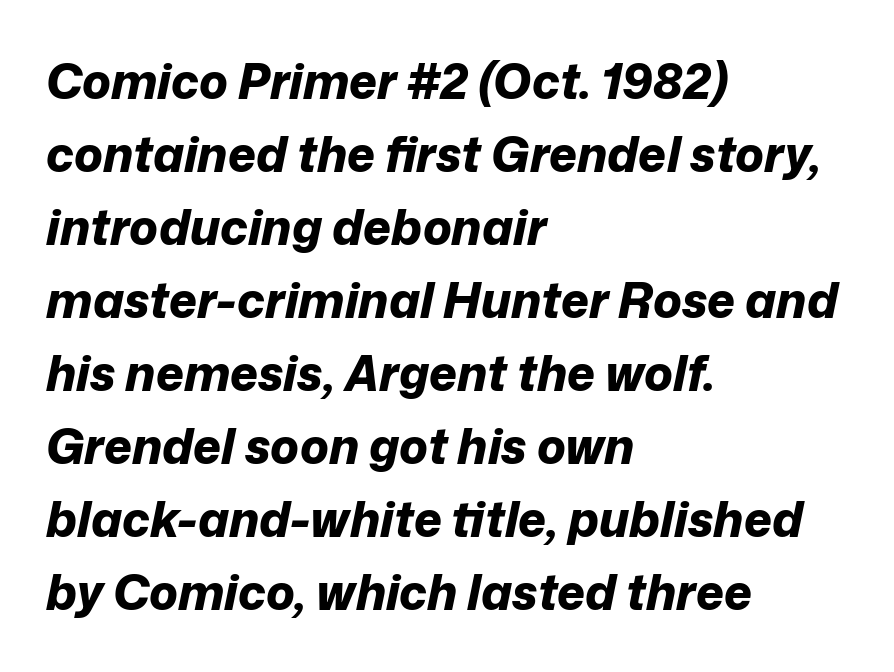
The image shows 48 px bold type, italic (leaning right); set left-aligned, normal line spacing (1.52x), normal letter spacing, not underlined; low stroke contrast and a medium x-height.
